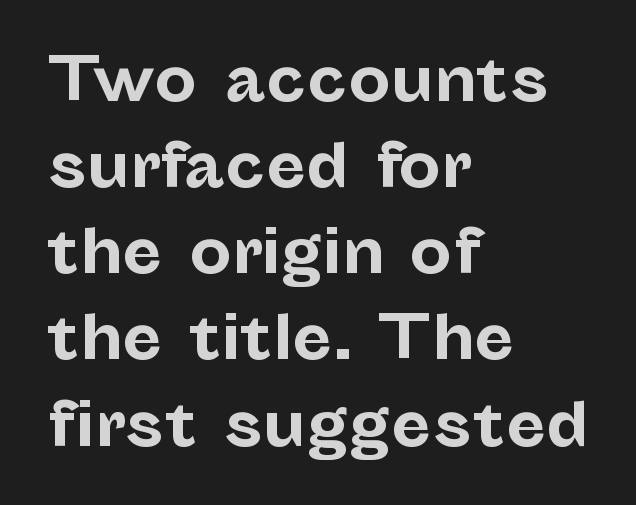
Between one letter and the next there's only the usual sliver of space. Reading down the block, your eye returns to a fixed left position each line. The letters advance in unequal steps, a hallmark of proportional type. The characters display no serif detailing; their extremities are plain. Leading matches the norm, producing a regular column.
